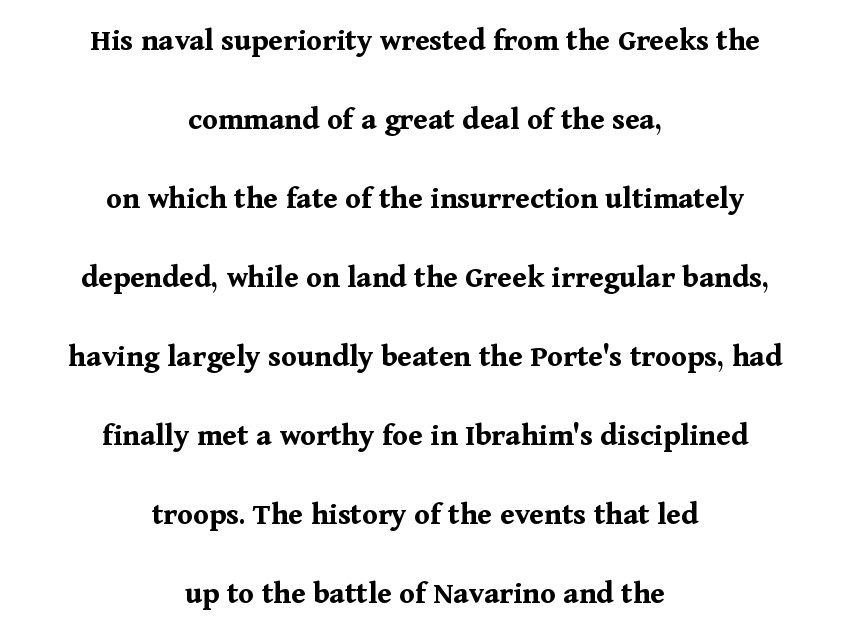
The image shows 32 px bold serif type, upright; set centered, loose line spacing (2.47x), normal letter spacing, not underlined; medium stroke contrast and a medium x-height.
